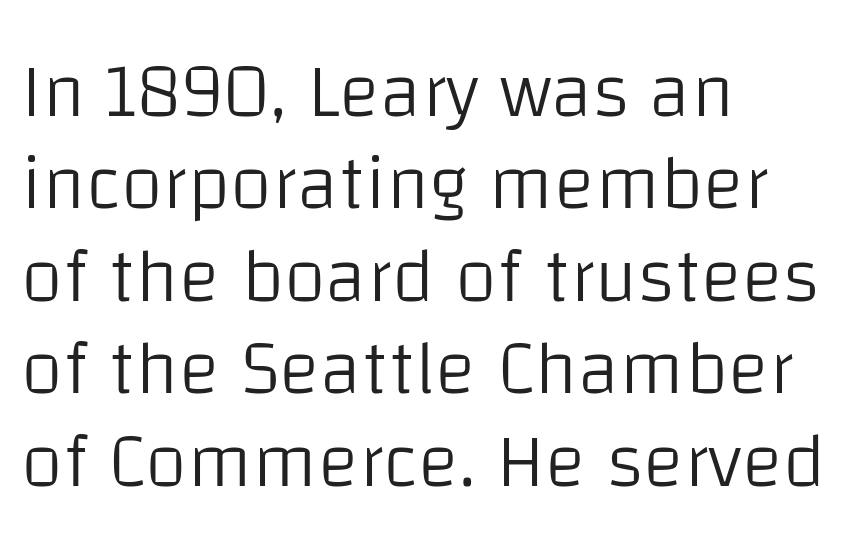
{"serif": "no", "italic": "no", "bold": "no", "weight": "light", "width": "normal", "stroke_contrast": "low", "x_height": "large", "monospaced": "no", "underline": "no", "align": "left", "line_spacing_ratio": 1.2, "letter_spacing": "normal", "letter_spacing_em": 0.0, "glyph_px": 77}
